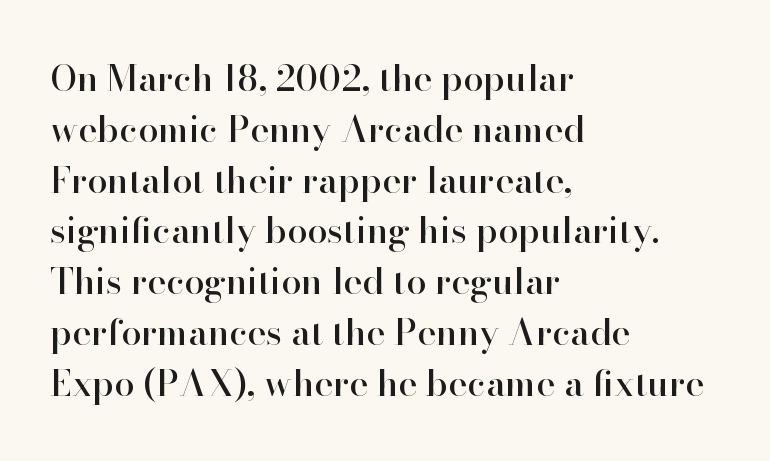
{"serif": "yes", "italic": "no", "width": "normal", "stroke_contrast": "high", "x_height": "small", "monospaced": "no", "underline": "no", "align": "left", "line_spacing": "normal", "line_spacing_ratio": 1.41, "letter_spacing": "normal", "letter_spacing_em": 0.0, "glyph_px": 36}
